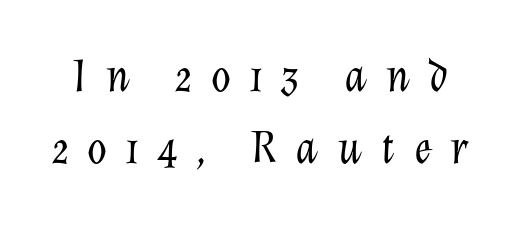
{"italic": "yes", "lean": "right", "slant_degrees": 12, "bold": "no", "weight": "light", "width": "normal", "stroke_contrast": "low", "x_height": "medium", "monospaced": "no", "underline": "no", "line_spacing": "normal", "line_spacing_ratio": 1.49, "letter_spacing": "wide", "letter_spacing_em": 0.39, "glyph_px": 48}
